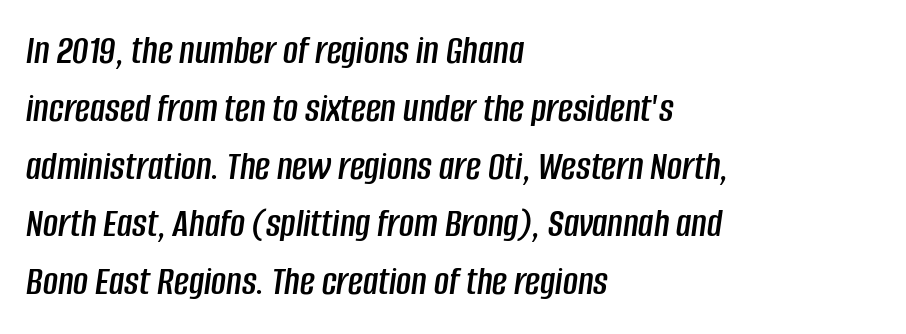
The image shows 41 px condensed type, italic (leaning right); set left-aligned, normal line spacing (1.41x), normal letter spacing, not underlined; low stroke contrast and a large x-height.
